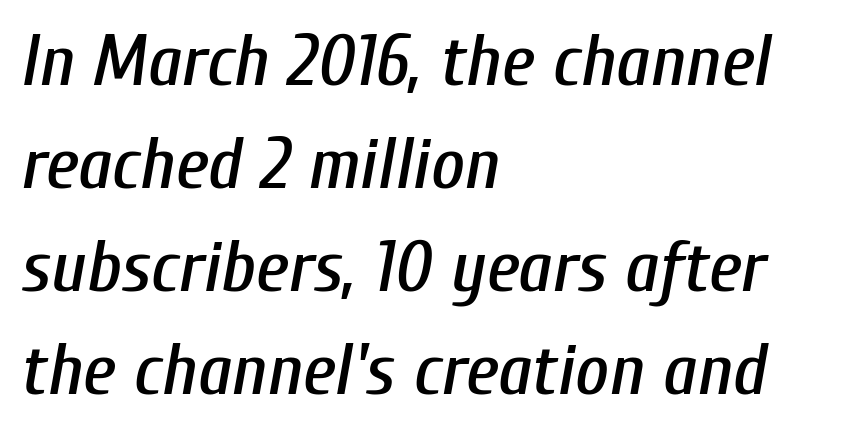
The image shows 73 px condensed type, italic (leaning right); set left-aligned, normal line spacing (1.41x), normal letter spacing, not underlined; low stroke contrast and a medium x-height.
